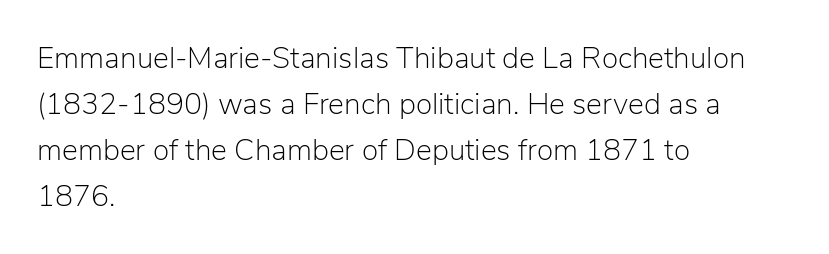
The image shows 30 px light sans-serif type, upright; set left-aligned, normal line spacing (1.53x), normal letter spacing, not underlined; low stroke contrast and a medium x-height.
